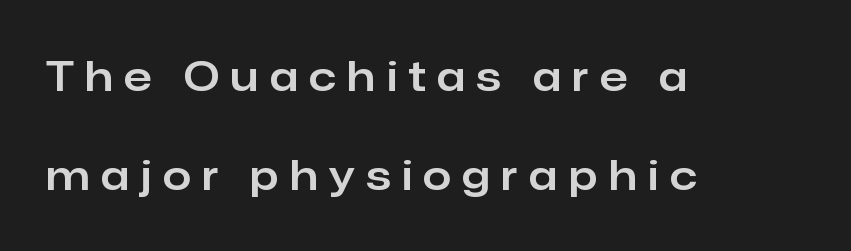
Q: Is the text italic (slanted)? A: No, it is upright.
Q: Is the typeface a serif or a sans-serif typeface? A: Sans-serif.
Q: Is the text underlined? A: No.
Q: How is the paragraph aligned? A: Left-aligned.
Q: Is the spacing between letters normal or unusually wide? A: Unusually wide.
Q: Is the spacing between lines tight, normal or loose? A: Loose.
Q: Width (condensed, normal, or wide)? A: Normal.
Q: Stroke contrast? A: Low.
Q: x-height? A: Medium.
Q: Monospaced? A: No.
